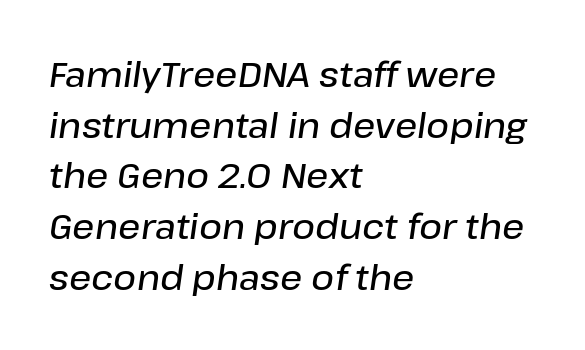
Q: Is the text bold? A: Semi-bold.
Q: Is the text italic (slanted)? A: Yes, it leans right by about 8 degrees.
Q: Is the text underlined? A: No.
Q: How is the paragraph aligned? A: Left-aligned.
Q: Is the spacing between letters normal or unusually wide? A: Normal.
Q: Is the spacing between lines tight, normal or loose? A: Normal.
Q: Width (condensed, normal, or wide)? A: Normal.
Q: Stroke contrast? A: Low.
Q: x-height? A: Medium.
Q: Monospaced? A: No.
